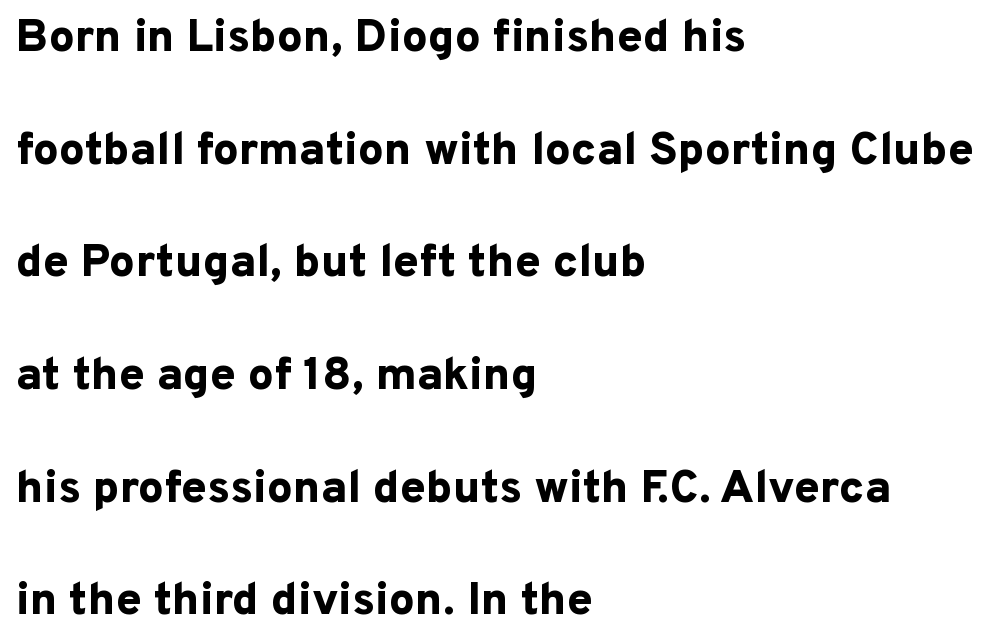
Note: no serifs on the glyphs. Emphasis by weight is at full strength: bold. Check the space under the baseline: it is left empty. The leading is generous, giving the passage an open texture. The lettering holds an erect, upright posture throughout.
